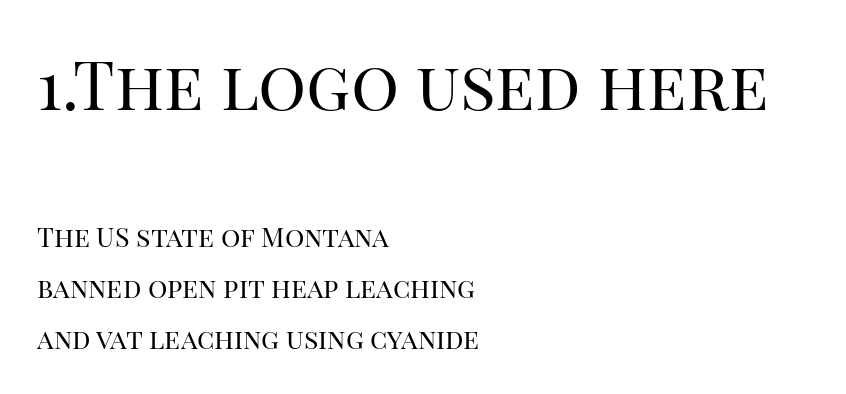
Q: Is the text bold? A: No.
Q: Is the text italic (slanted)? A: No, it is upright.
Q: Is the typeface a serif or a sans-serif typeface? A: Serif.
Q: Is the text underlined? A: No.
Q: How is the paragraph aligned? A: Left-aligned.
Q: Is the spacing between letters normal or unusually wide? A: Normal.
Q: Which block of text is set in a larger size, the first (top) or the second (bottom)? A: The first (top) one.
Q: Width (condensed, normal, or wide)? A: Normal.
Q: Stroke contrast? A: High.
Q: x-height? A: Large.
Q: Monospaced? A: No.
